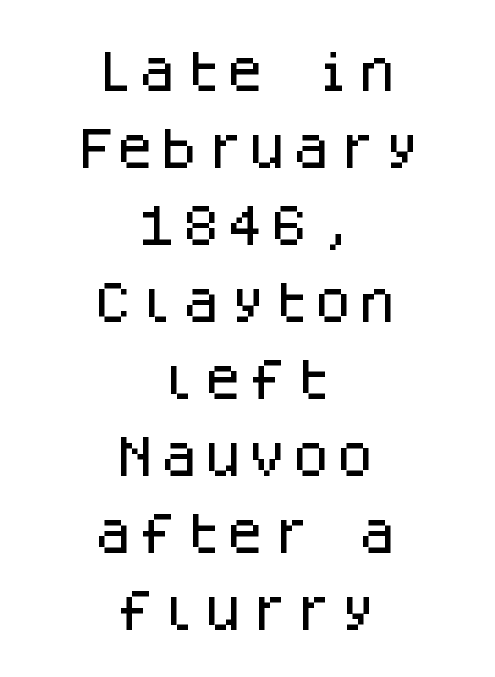
{"serif": "no", "italic": "no", "width": "normal", "stroke_contrast": "low", "x_height": "large", "monospaced": "yes", "underline": "no", "align": "center", "line_spacing_ratio": 1.75, "letter_spacing": "normal", "letter_spacing_em": 0.0, "glyph_px": 44}
